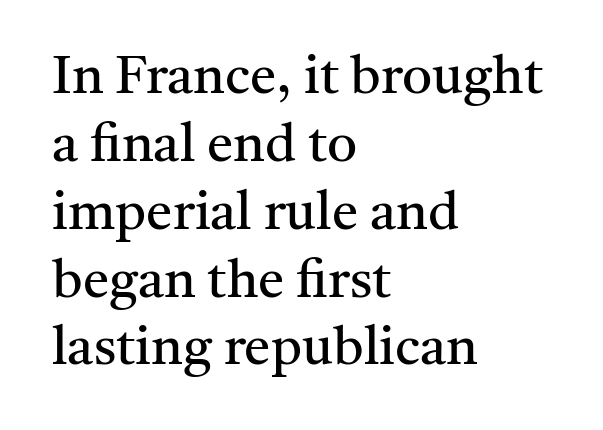
{"serif": "yes", "italic": "no", "bold": "no", "weight": "regular", "width": "normal", "stroke_contrast": "medium", "x_height": "medium", "monospaced": "no", "underline": "no", "align": "left", "line_spacing": "normal", "line_spacing_ratio": 1.28, "letter_spacing": "normal", "letter_spacing_em": 0.0, "glyph_px": 53}
